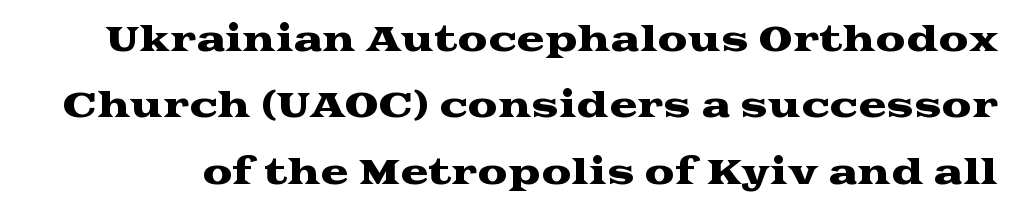
{"serif": "yes", "italic": "no", "width": "wide", "stroke_contrast": "medium", "x_height": "medium", "monospaced": "no", "underline": "no", "line_spacing": "loose", "line_spacing_ratio": 1.95, "letter_spacing": "normal", "letter_spacing_em": 0.0, "glyph_px": 34}
